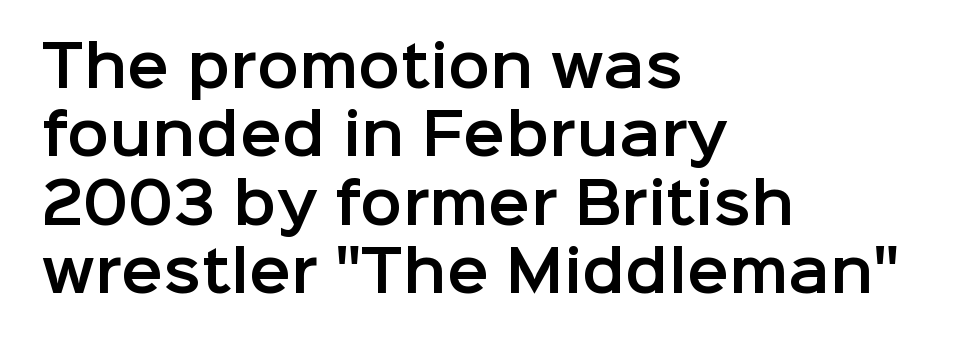
You can tell from the bare stems that sans-serif type was used. The rendering uses natural spacing where letterforms have individual widths. Every character sits straight up, as roman type does. Nobody drew a line under any word here.
